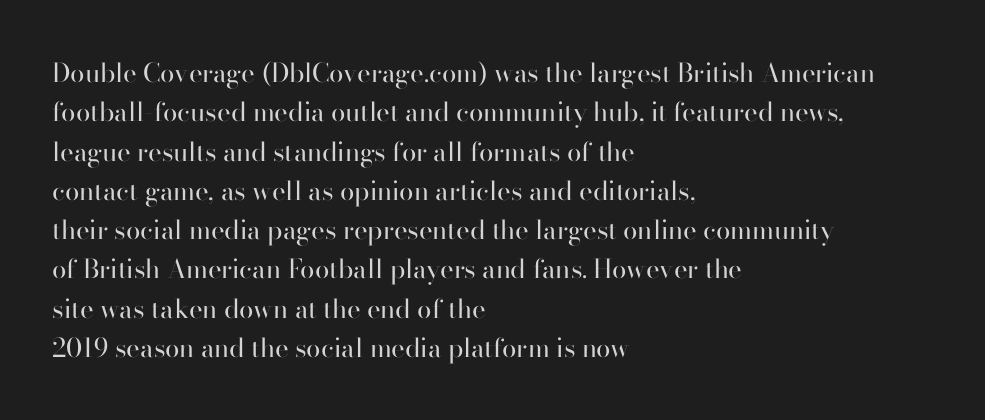
Q: Is the text bold? A: No.
Q: Is the text italic (slanted)? A: No, it is upright.
Q: Is the text underlined? A: No.
Q: How is the paragraph aligned? A: Left-aligned.
Q: Is the spacing between letters normal or unusually wide? A: Normal.
Q: Is the spacing between lines tight, normal or loose? A: Normal.
